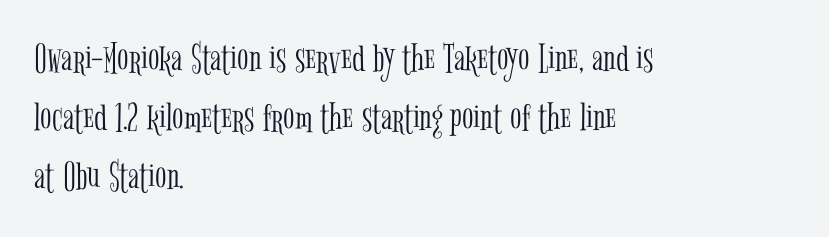
Q: Is the text bold? A: No.
Q: Is the text italic (slanted)? A: No, it is upright.
Q: Is the typeface a serif or a sans-serif typeface? A: Serif.
Q: Is the text underlined? A: No.
Q: How is the paragraph aligned? A: Left-aligned.
Q: Is the spacing between letters normal or unusually wide? A: Normal.
Q: Is the spacing between lines tight, normal or loose? A: Normal.
Q: Width (condensed, normal, or wide)? A: Condensed.
Q: Stroke contrast? A: Low.
Q: x-height? A: Medium.
Q: Monospaced? A: No.
